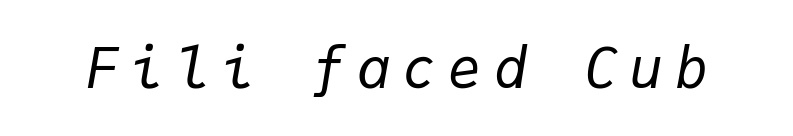
You can tell it's italic because the verticals aren't actually vertical. Bare-footed words on every line. This is not heavy type; no bold has been used. In terms of letterspacing, this is a distinctly airy, spread setting. The letters march in equal steps, a hallmark of fixed-pitch type.
